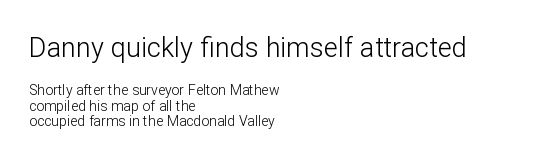
Q: Is the text bold? A: No.
Q: Is the text italic (slanted)? A: No, it is upright.
Q: Is the text underlined? A: No.
Q: How is the paragraph aligned? A: Left-aligned.
Q: Is the spacing between letters normal or unusually wide? A: Normal.
Q: Is the spacing between lines tight, normal or loose? A: Tight.
Q: Which block of text is set in a larger size, the first (top) or the second (bottom)? A: The first (top) one.
